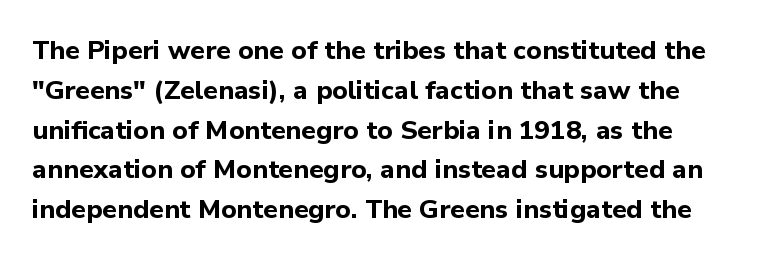
The image shows 26 px bold type, upright; set normal line spacing (1.53x), normal letter spacing, not underlined.
